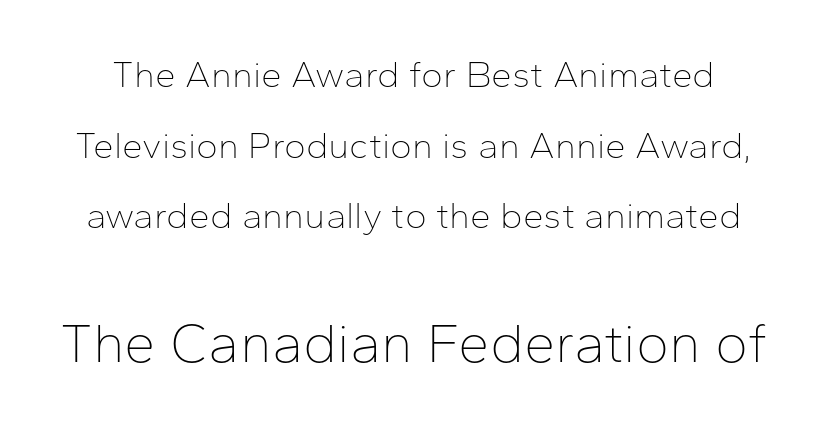
Scale increases going downward across the two blocks. Tracking value appears to be zero — textbook default spacing. These lines are rendered in a variable-pitch font. Tall strokes in this sample are plumb rather than angled.
